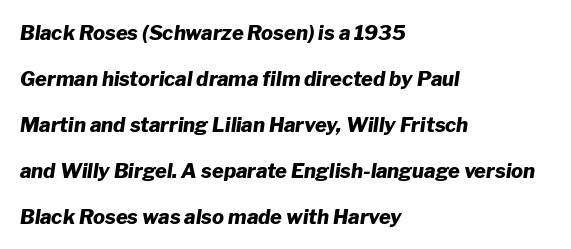
The image shows 20 px bold type, italic (leaning right); set left-aligned, loose line spacing (2.3x), normal letter spacing, not underlined.
